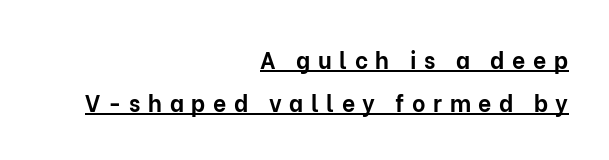
The image shows 23 px bold type, upright; set right-aligned, line spacing 1.86x, unusually wide letter spacing (+0.33 em), underlined.
